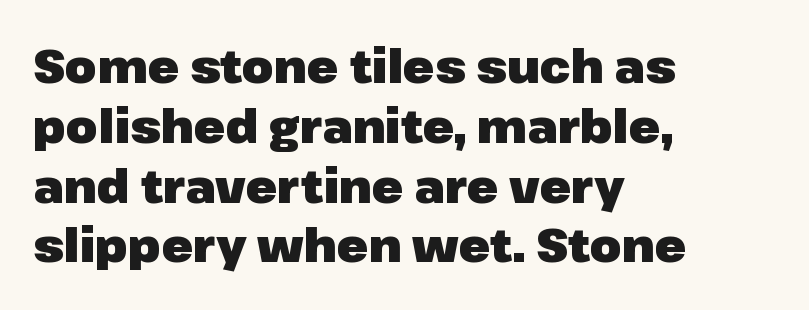
{"serif": "no", "italic": "no", "bold": "yes", "weight": "heavy", "width": "normal", "stroke_contrast": "low", "x_height": "medium", "monospaced": "no", "underline": "no", "align": "left", "line_spacing": "normal", "line_spacing_ratio": 1.3, "letter_spacing": "normal", "letter_spacing_em": 0.0, "glyph_px": 46}
